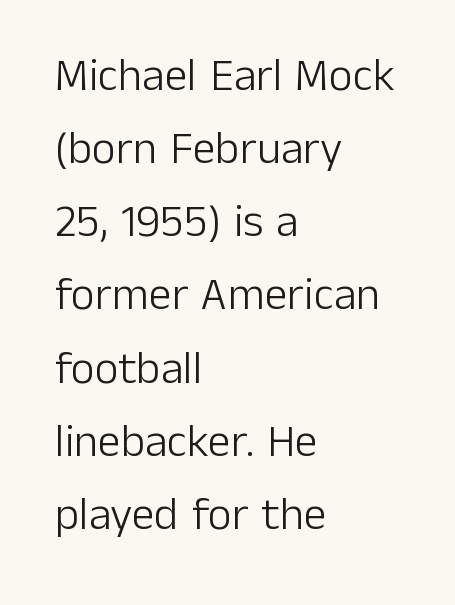
The image shows 46 px light sans-serif type, upright; set left-aligned, normal line spacing (1.59x), normal letter spacing, not underlined; low stroke contrast and a medium x-height.
